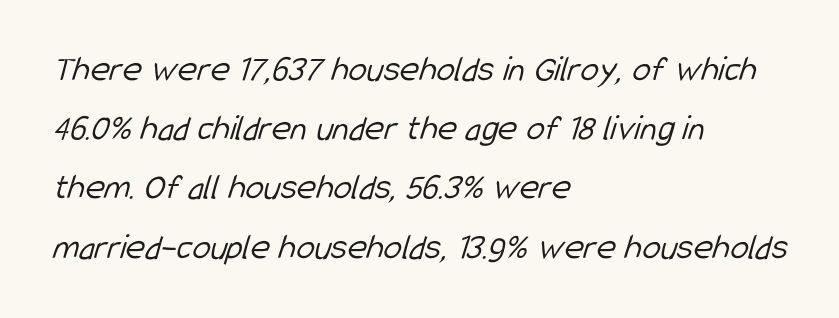
The image shows 37 px light, condensed sans-serif type; set left-aligned, normal line spacing (1.6x), normal letter spacing, not underlined; low stroke contrast and a medium x-height.
